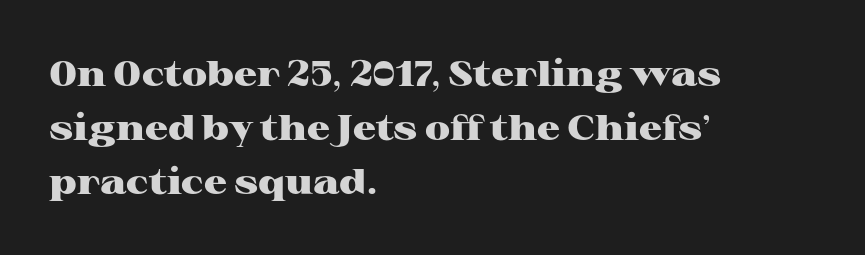
{"serif": "yes", "italic": "no", "bold": "yes", "weight": "heavy", "width": "wide", "stroke_contrast": "high", "x_height": "medium", "monospaced": "no", "underline": "no", "align": "left", "line_spacing": "normal", "line_spacing_ratio": 1.5, "letter_spacing": "normal", "letter_spacing_em": 0.0, "glyph_px": 36}
